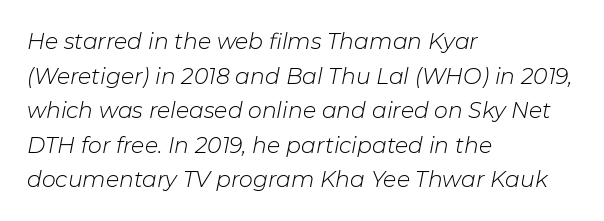
The image shows 22 px text type, italic (leaning right); set left-aligned, normal line spacing (1.57x), normal letter spacing, not underlined.
